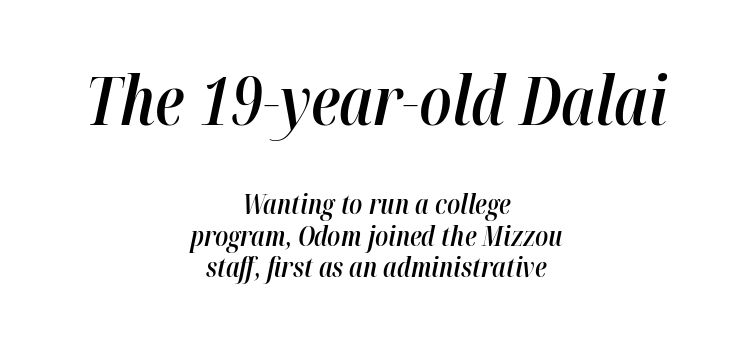
{"italic": "yes", "lean": "right", "slant_degrees": 12, "bold": "semi", "weight": "semibold", "width": "condensed", "stroke_contrast": "high", "x_height": "medium", "monospaced": "no", "underline": "no", "align": "center", "line_spacing_ratio": 1.17, "letter_spacing": "normal", "letter_spacing_em": 0.0, "larger_block": "first", "size_ratio": 2.48, "glyph_px": 67}
